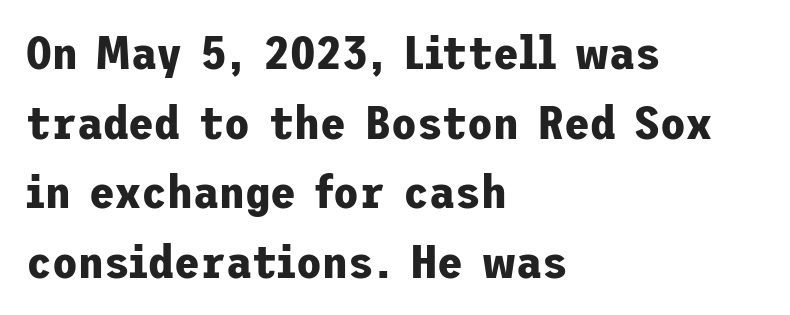
The image shows 47 px bold sans-serif type, upright; set left-aligned, normal line spacing (1.48x), normal letter spacing, not underlined; low stroke contrast and a medium x-height.
